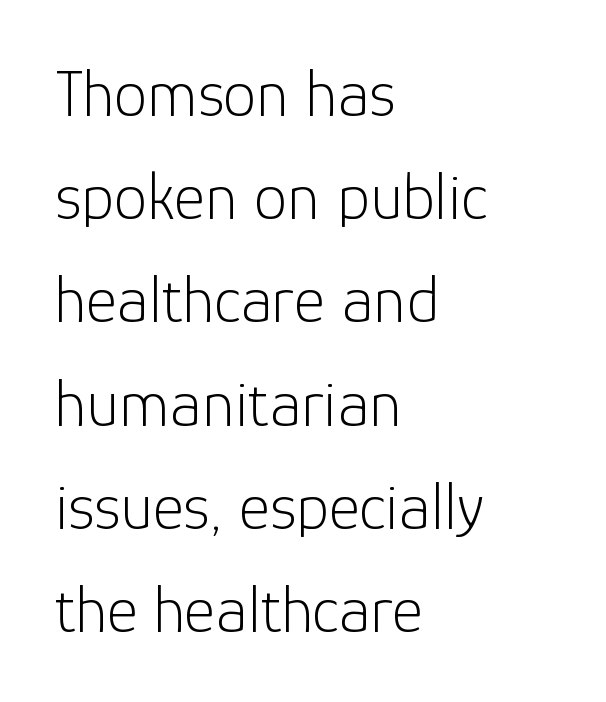
A sans-serif font was chosen for this passage. Type without underlining. Spacing verdict: proportional, widths tailored to each character. Every character sits straight up, as roman type does. The characters are drawn with everyday or finer stroke widths. Does the copy run flush right? No — it runs flush left.
